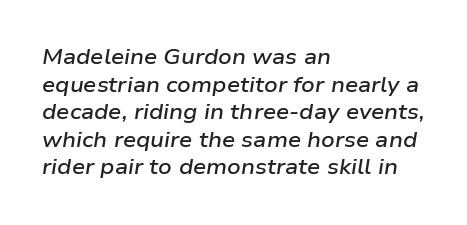
The image shows 21 px text type, italic (leaning right); set left-aligned, normal line spacing (1.31x), normal letter spacing, not underlined.
